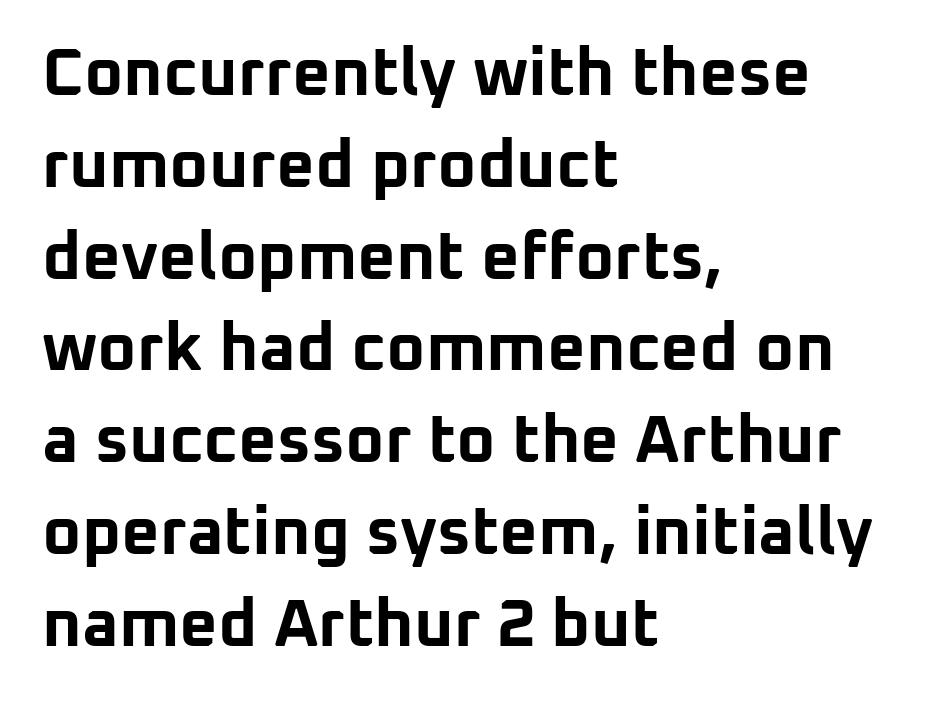
{"serif": "no", "italic": "no", "bold": "yes", "weight": "bold", "width": "normal", "stroke_contrast": "low", "x_height": "medium", "monospaced": "no", "underline": "no", "align": "left", "line_spacing": "normal", "line_spacing_ratio": 1.37, "letter_spacing": "normal", "letter_spacing_em": 0.0, "glyph_px": 67}
